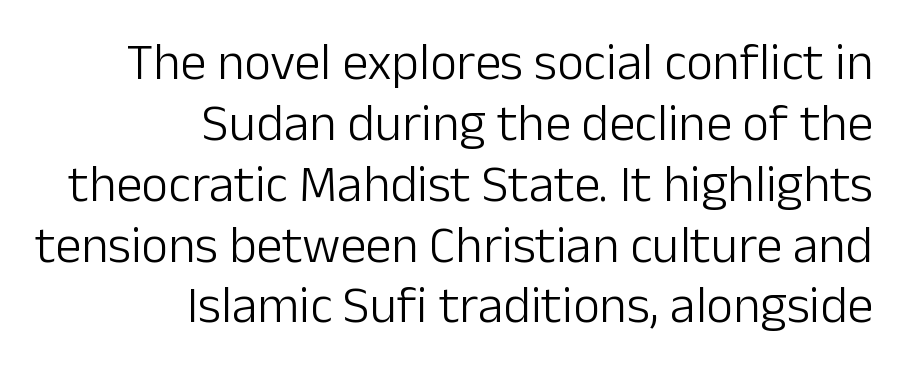
Q: Is the text bold? A: No.
Q: Is the text italic (slanted)? A: No, it is upright.
Q: Is the typeface a serif or a sans-serif typeface? A: Sans-serif.
Q: Is the text underlined? A: No.
Q: How is the paragraph aligned? A: Right-aligned.
Q: Is the spacing between letters normal or unusually wide? A: Normal.
Q: Width (condensed, normal, or wide)? A: Normal.
Q: Stroke contrast? A: Low.
Q: x-height? A: Medium.
Q: Monospaced? A: No.
